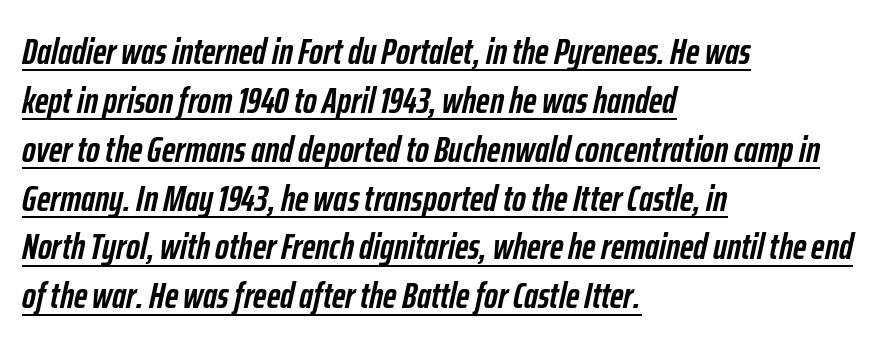
Students, note that the glyphs here touch the page at normal intervals. The face used here is proportionally spaced, like ordinary book or web type. Style check: oblique. Baseline-to-baseline distance is the conventional proportion of letter height. Compared with an ordinary text face, these strokes are far heavier — a full bold. In CSS terms this would be text-align: left.
